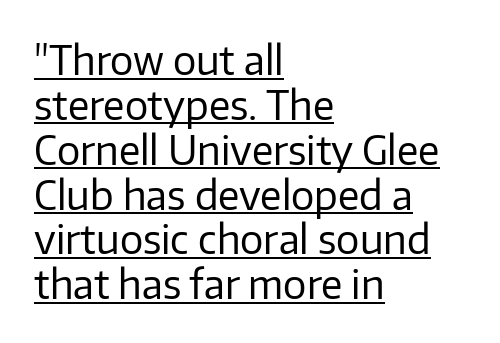
The image shows 39 px regular-weight sans-serif type, upright; set left-aligned, tight line spacing (1.15x), normal letter spacing, underlined; low stroke contrast and a medium x-height.
